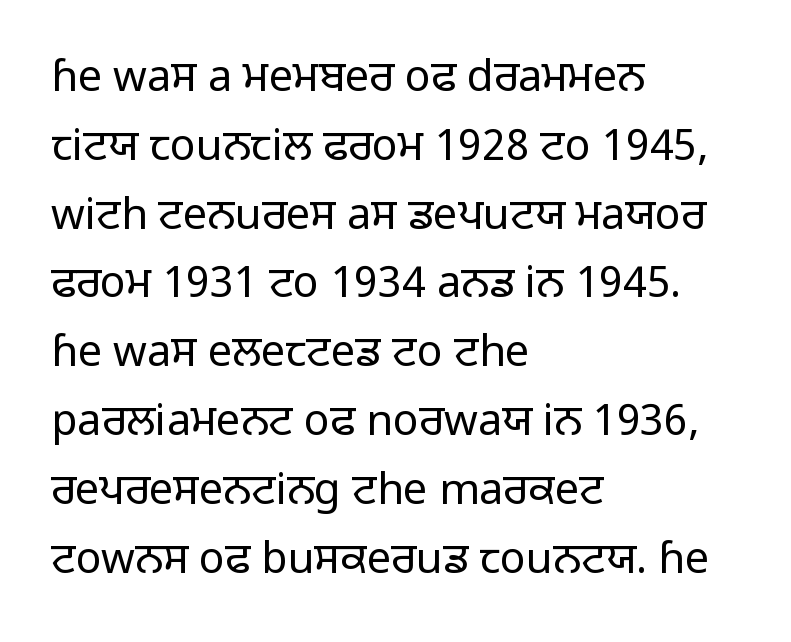
Q: Is the text bold? A: No.
Q: Is the text italic (slanted)? A: No, it is upright.
Q: Is the typeface a serif or a sans-serif typeface? A: Sans-serif.
Q: Is the text underlined? A: No.
Q: How is the paragraph aligned? A: Left-aligned.
Q: Is the spacing between letters normal or unusually wide? A: Normal.
Q: Is the spacing between lines tight, normal or loose? A: Normal.
Q: Width (condensed, normal, or wide)? A: Normal.
Q: Stroke contrast? A: Low.
Q: x-height? A: Medium.
Q: Monospaced? A: No.
